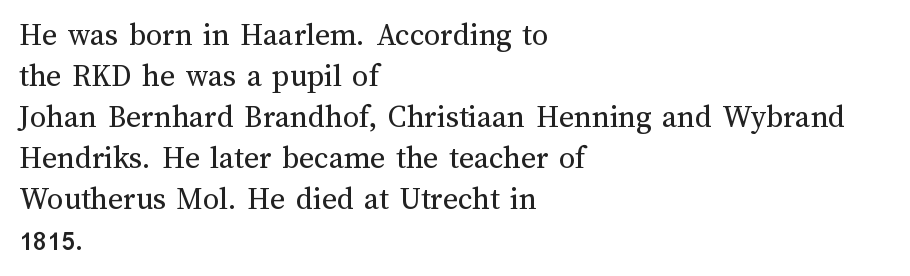
{"italic": "no", "bold": "no", "weight": "regular", "width": "normal", "stroke_contrast": "medium", "x_height": "medium", "monospaced": "no", "underline": "no", "align": "left", "line_spacing": "normal", "line_spacing_ratio": 1.28, "letter_spacing": "normal", "letter_spacing_em": 0.0, "glyph_px": 32}
